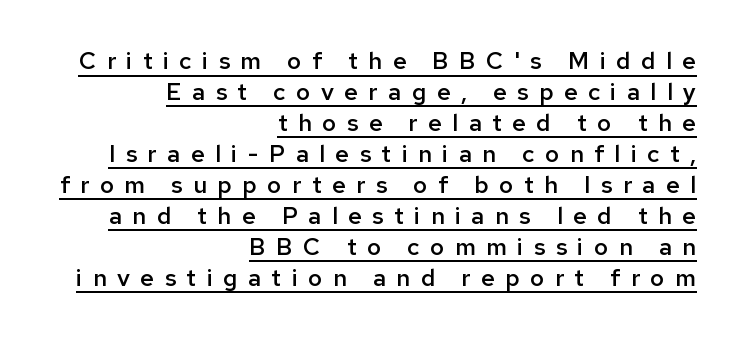
{"italic": "no", "bold": "semi", "underline": "yes", "align": "right", "line_spacing": "normal", "line_spacing_ratio": 1.29, "letter_spacing": "wide", "letter_spacing_em": 0.43, "glyph_px": 24}
